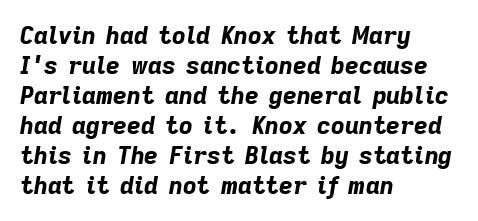
The block of text has a typical density, with ordinary space between rows. There is no visible air inserted between adjacent glyphs. The paragraph shown leans on its left margin. Bold? Absolutely — the strokes are thick and heavy. A bare baseline throughout the passage.
